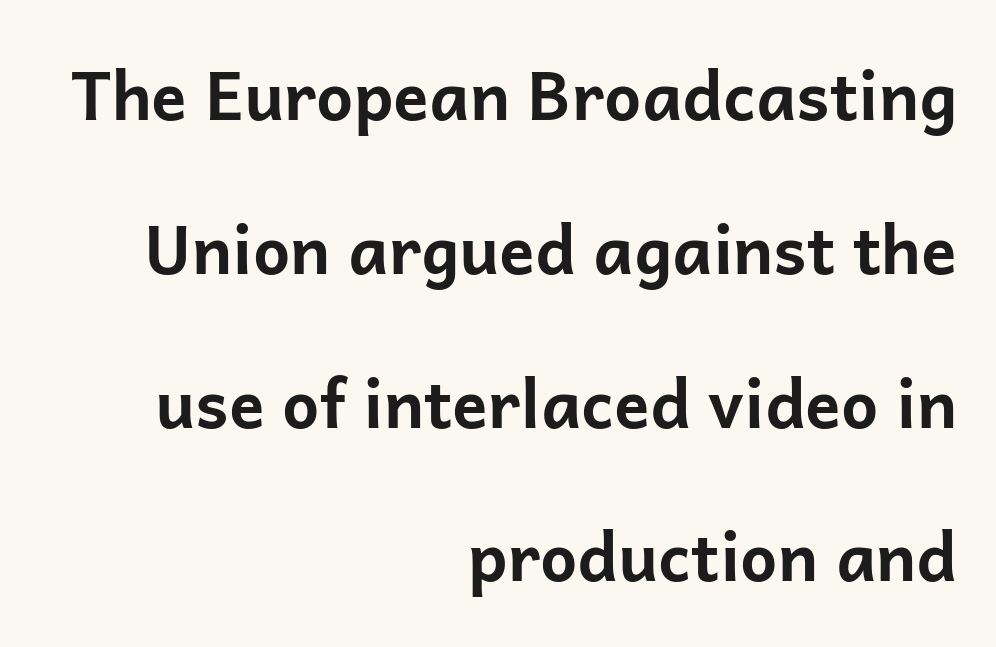
The words here are not underlined. Heavy-handed strokes throughout: this text is bold. In terms of letterform style, serifs are entirely absent. A typesetter would mark this as roman, not italic. You could not count columns in this text — the font is proportionally spaced.
